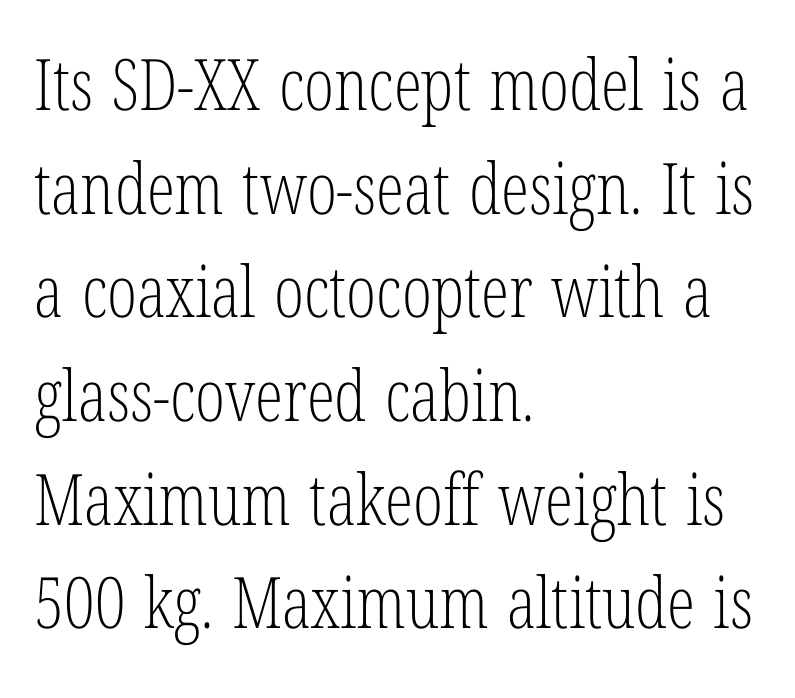
{"serif": "yes", "italic": "no", "bold": "no", "weight": "light", "width": "condensed", "stroke_contrast": "low", "x_height": "medium", "monospaced": "no", "underline": "no", "align": "left", "line_spacing": "normal", "line_spacing_ratio": 1.46, "letter_spacing": "normal", "letter_spacing_em": 0.0, "glyph_px": 71}
